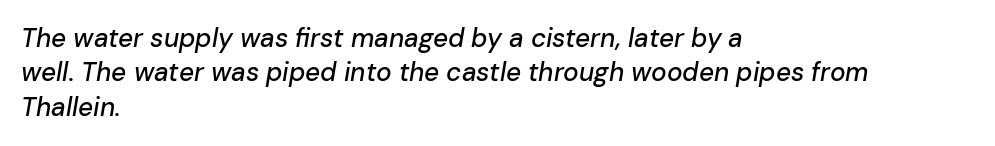
Yep, that's italic — everything's leaning. Visually the block forms a straight wall on the left and a jagged coastline on the right. The gaps between neighbouring characters are ordinary and unremarkable. The space beneath each line is pristine and unruled. Regular leading.
